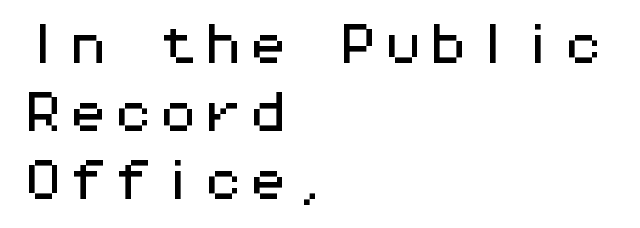
Fixed-width glyphs throughout — classic coding-font behaviour. This is roman type, the default non-slanted kind. Is the letter spacing exaggerated? No — it looks like the ordinary default. Descender tails drop into unmarked territory. Alignment: flush left. The lines sit at an ordinary, default distance from one another.
